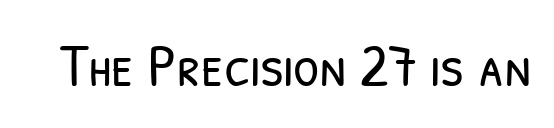
No word sits above an underline. Stroke thickness stays within the range of a standard reading face or lighter. The rendering keeps characters at their native spacing. Is this a fixed-width face? No — the glyphs have proportional, varying widths. Typographically, this falls in the sans-serif category.
